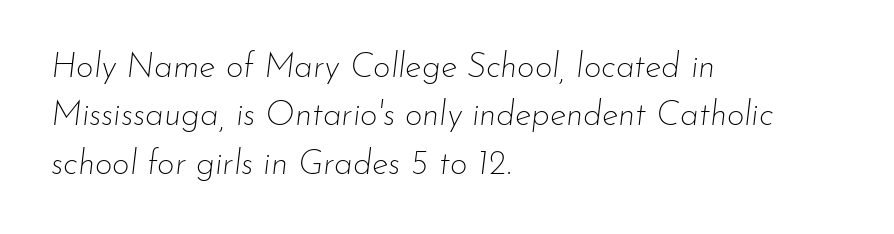
This rendering uses left alignment, leaving the right contour irregular. A bare baseline throughout the passage. The strokes carry an ordinary text weight at most. Interline gaps are of average width in this sample.
